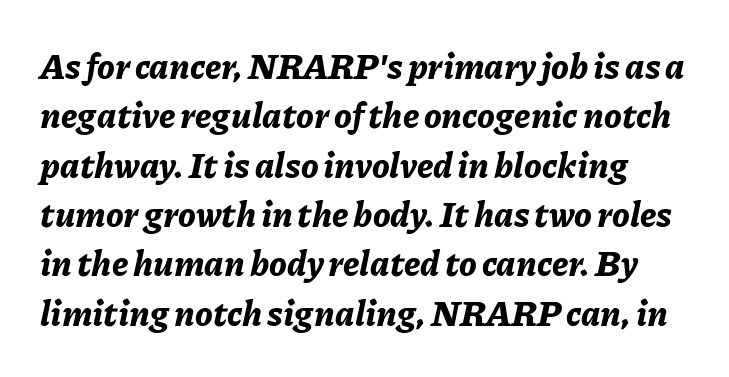
Tracking here is standard; glyphs follow each other at the usual distance. Heavy, bold letterforms. This sample has the flowing, uneven cadence of proportional lettering. Honestly, the row spacing looks completely unremarkable.
